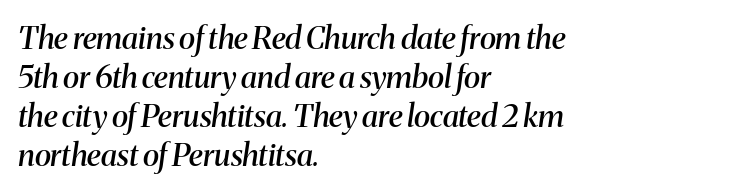
The letters are slanted; this is an italic face. Nobody drew a line under any word here. Visually the block forms a straight wall on the left and a jagged coastline on the right. Whoever set this chose a conventional vertical rhythm.
